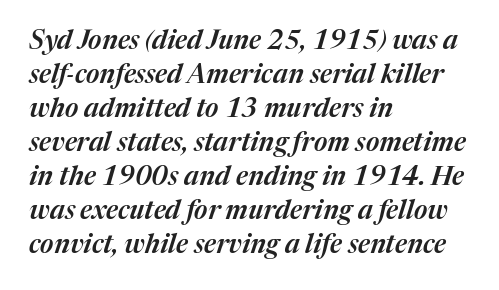
The image shows 26 px text type, italic (leaning right); set left-aligned, normal line spacing (1.31x), normal letter spacing, not underlined.
